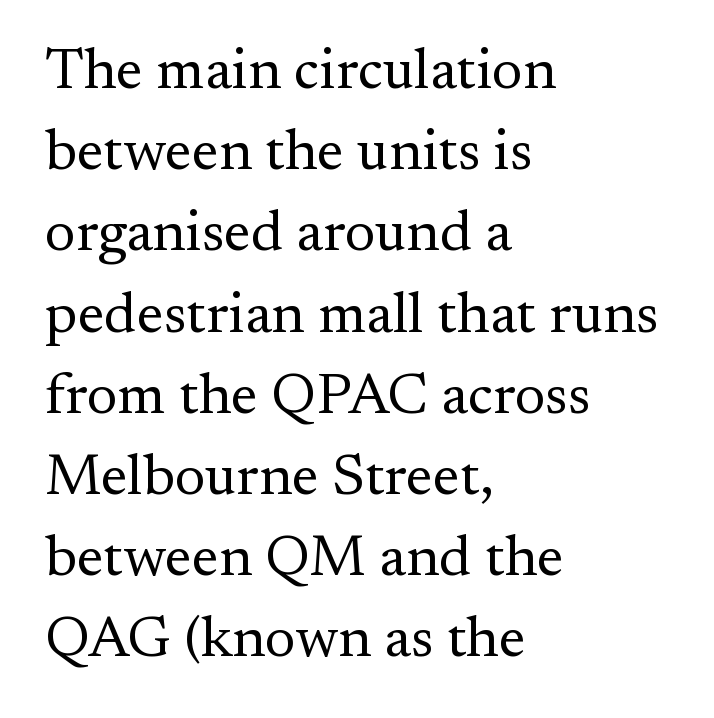
Q: Is the text bold? A: No.
Q: Is the text italic (slanted)? A: No, it is upright.
Q: Is the typeface a serif or a sans-serif typeface? A: Serif.
Q: Is the text underlined? A: No.
Q: How is the paragraph aligned? A: Left-aligned.
Q: Is the spacing between letters normal or unusually wide? A: Normal.
Q: Is the spacing between lines tight, normal or loose? A: Normal.
Q: Width (condensed, normal, or wide)? A: Normal.
Q: Stroke contrast? A: Medium.
Q: x-height? A: Small.
Q: Monospaced? A: No.
